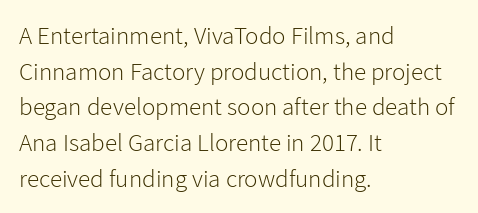
No word sits above an underline. These lines stack with their left ends in a neat column. The line-height multiplier appears to be the usual default. Ordinary non-slanted type is in use. Students, note that the glyphs here touch the page at normal intervals.
